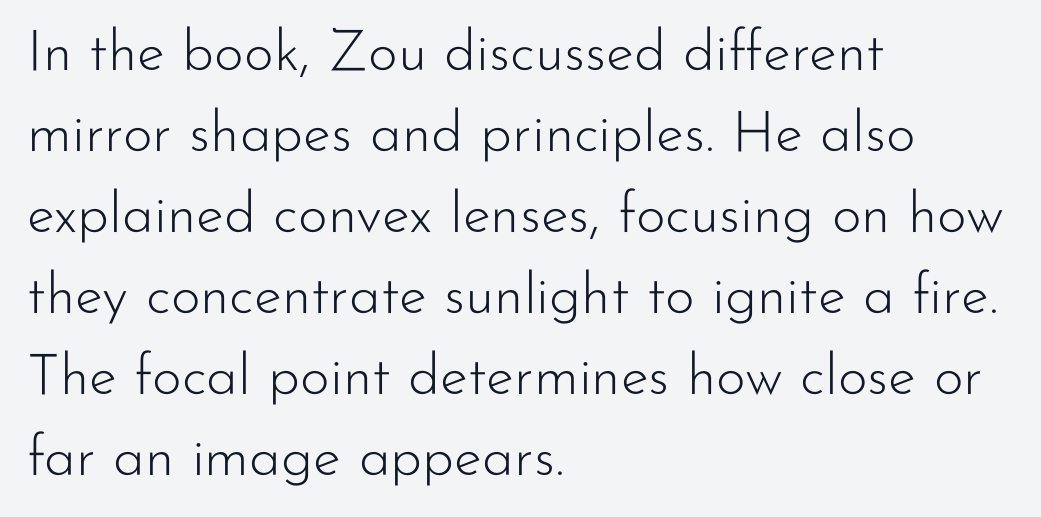
When letters stand straight like this, we call the style roman or upright. These lines are set flush left with a ragged right edge. Does extra space separate the letters? No, they use regular spacing. A typesetter would call this leading conventional body-copy spacing. The font is comparable to plain body text, perhaps lighter. Here the designer chose a conventional face with non-uniform glyph widths.
